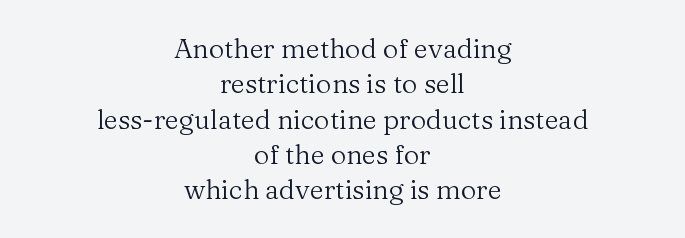
{"italic": "no", "bold": "no", "underline": "no", "align": "center", "line_spacing": "normal", "line_spacing_ratio": 1.31, "letter_spacing": "normal", "letter_spacing_em": 0.0, "glyph_px": 27}
